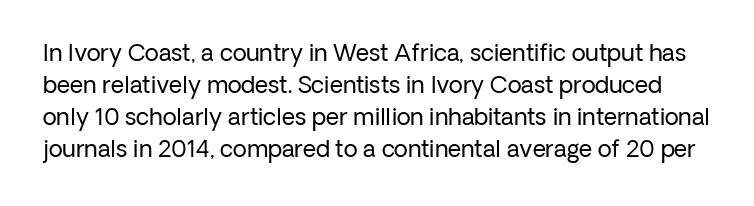
The image shows 23 px text type, upright; set normal line spacing (1.39x), normal letter spacing, not underlined.
